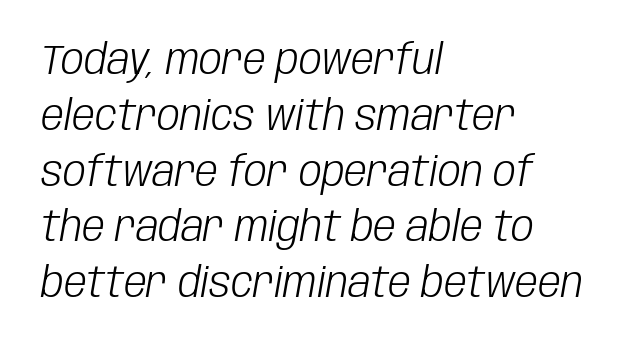
{"italic": "yes", "lean": "right", "slant_degrees": 10, "bold": "no", "weight": "light", "width": "condensed", "stroke_contrast": "low", "x_height": "large", "monospaced": "no", "underline": "no", "align": "left", "line_spacing": "normal", "line_spacing_ratio": 1.36, "letter_spacing": "normal", "letter_spacing_em": 0.0, "glyph_px": 41}
